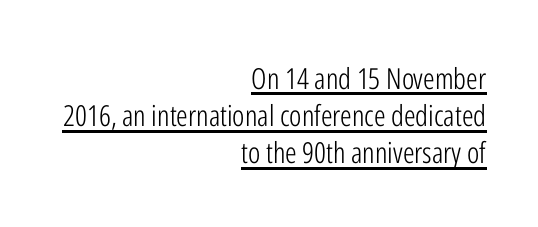
The image shows 29 px light, condensed sans-serif type, upright; set right-aligned, normal line spacing (1.28x), normal letter spacing, underlined; low stroke contrast and a medium x-height.
